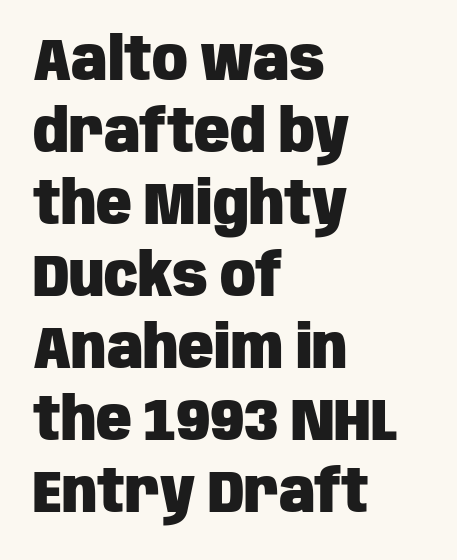
The image shows 59 px heavy, condensed sans-serif type, upright; set left-aligned, line spacing 1.22x, normal letter spacing, not underlined; low stroke contrast and a large x-height.
